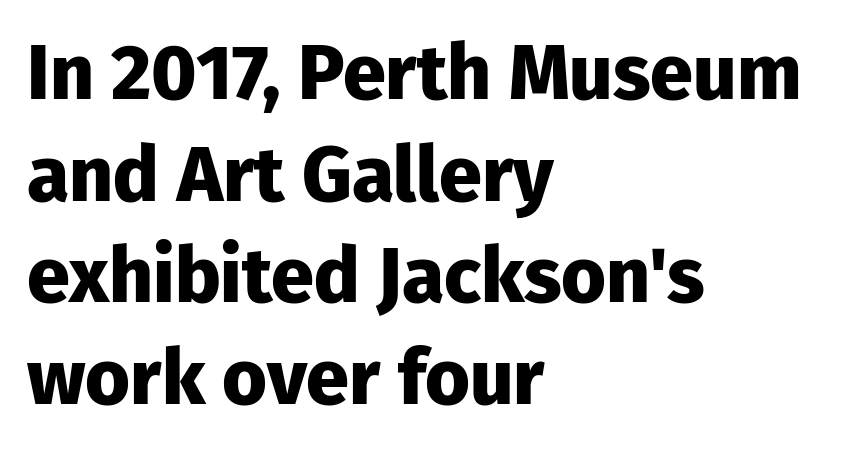
{"serif": "no", "italic": "no", "bold": "yes", "weight": "heavy", "width": "normal", "stroke_contrast": "low", "x_height": "medium", "monospaced": "no", "underline": "no", "align": "left", "line_spacing": "normal", "line_spacing_ratio": 1.32, "letter_spacing": "normal", "letter_spacing_em": 0.0, "glyph_px": 77}
